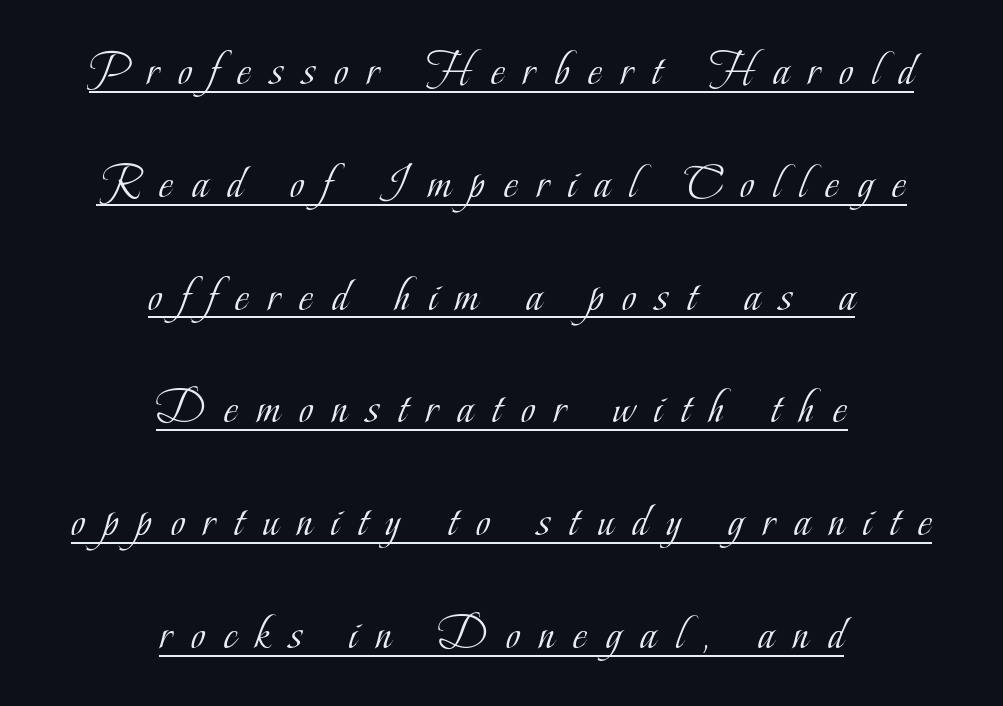
Caption: lettering with a line underneath. Nothing heavy about these letters — not bold at all. The letterforms stand isolated, each surrounded by extra space. Note the varied advance widths — an 'i' is clearly narrower than an 'm'.
